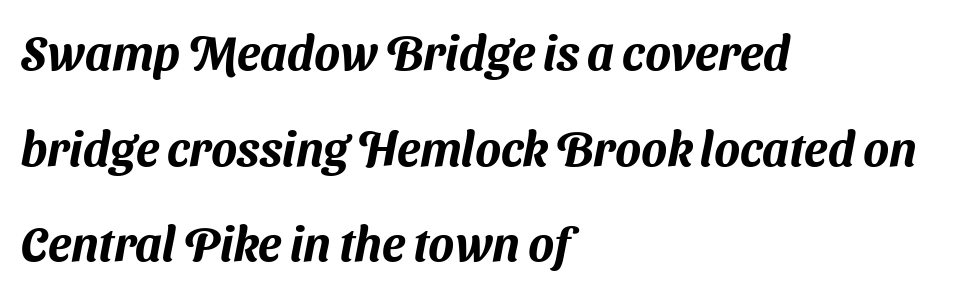
Q: Is the typeface a serif or a sans-serif typeface? A: Sans-serif.
Q: Is the text underlined? A: No.
Q: How is the paragraph aligned? A: Left-aligned.
Q: Is the spacing between letters normal or unusually wide? A: Normal.
Q: Is the spacing between lines tight, normal or loose? A: Loose.
Q: Width (condensed, normal, or wide)? A: Normal.
Q: Stroke contrast? A: Medium.
Q: x-height? A: Medium.
Q: Monospaced? A: No.
